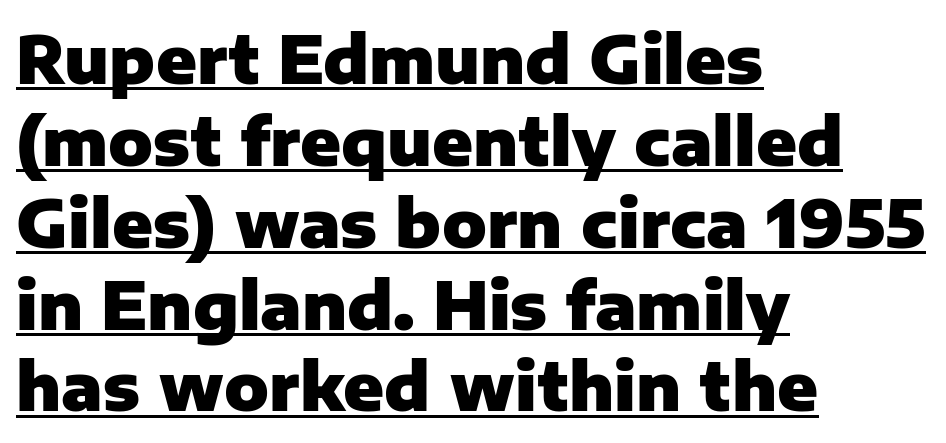
The image shows 66 px heavy sans-serif type, upright; set left-aligned, line spacing 1.24x, normal letter spacing, underlined; low stroke contrast and a medium x-height.
